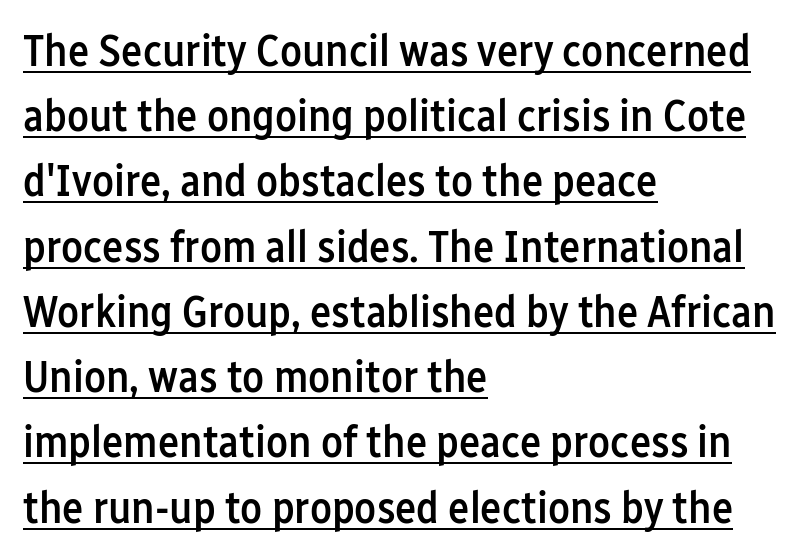
{"serif": "no", "italic": "no", "bold": "semi", "weight": "semibold", "width": "condensed", "stroke_contrast": "low", "x_height": "medium", "monospaced": "no", "underline": "yes", "align": "left", "line_spacing": "normal", "line_spacing_ratio": 1.45, "letter_spacing": "normal", "letter_spacing_em": 0.0, "glyph_px": 45}
